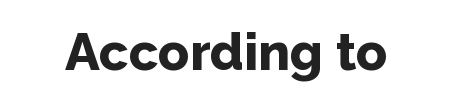
The face used here is rendered with its standard letterfit. Does the weight exceed regular? Yes, all the way to bold. Do the characters align in a grid? No, the font is proportional. Designer's note — italics off, roman on. Observe the absence of serifs on each vertical stroke in this sample. Plain, unruled lines of type.
